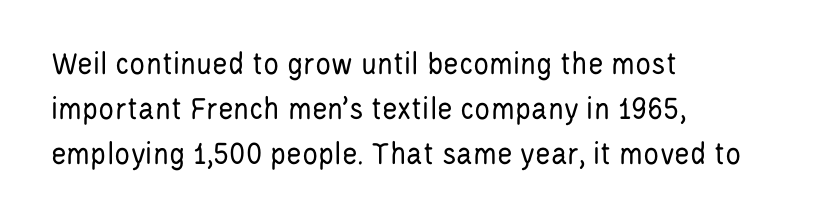
The image shows 33 px regular-weight, condensed sans-serif type, upright; set left-aligned, normal line spacing (1.36x), normal letter spacing, not underlined; low stroke contrast and a large x-height.
